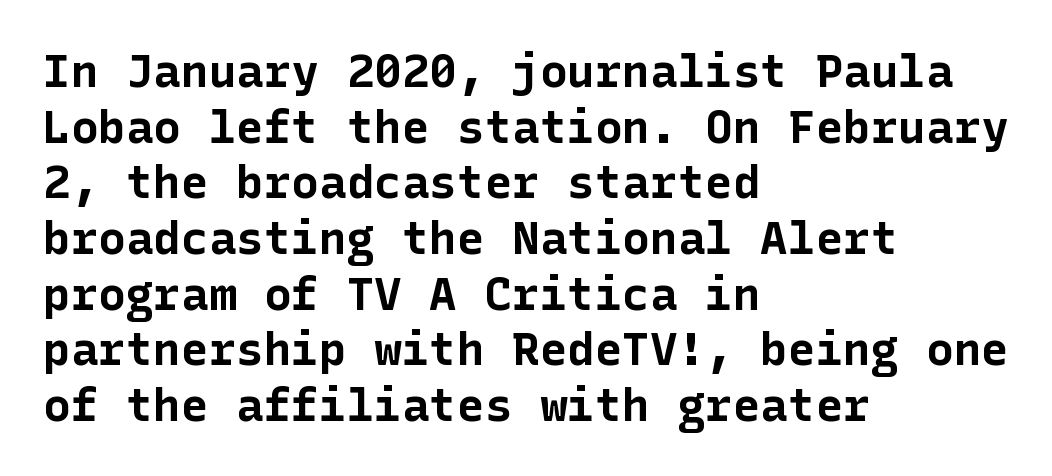
Typographically, this falls in the sans-serif category. The paragraph shown leans on its left margin. Standard letterfit; no display-style spreading of the glyphs. Strokes here are thick enough to call this a true bold. The space beneath each line is pristine and unruled.
